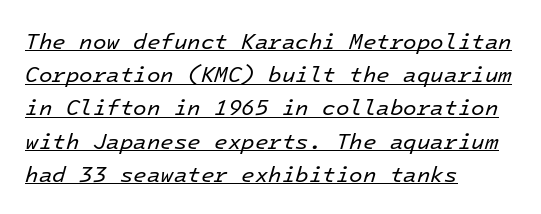
One-word summary of the alignment: left. Nothing unusual about the tracking: characters are spaced as the font intends. Vertical spacing — default. Italic? Definitely — the glyphs are oblique. The letters look calm and open, with moderate or lighter stems.
